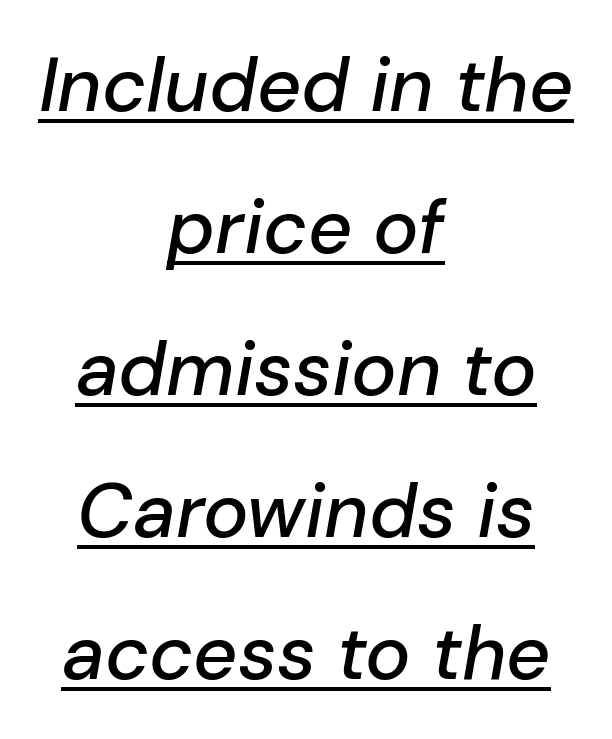
{"italic": "yes", "lean": "right", "slant_degrees": 10, "width": "normal", "stroke_contrast": "low", "x_height": "medium", "monospaced": "no", "underline": "yes", "align": "center", "line_spacing_ratio": 1.87, "letter_spacing": "normal", "letter_spacing_em": 0.0, "glyph_px": 76}
